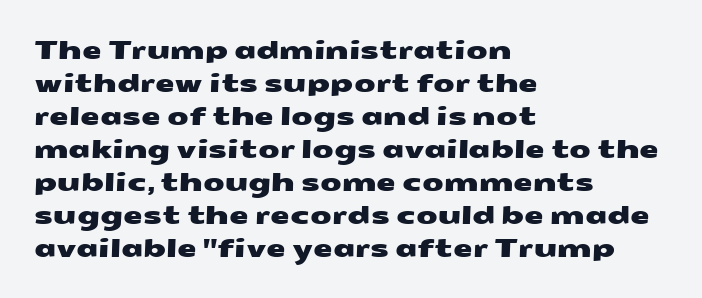
{"underline": "no", "align": "left", "line_spacing": "normal", "line_spacing_ratio": 1.32, "letter_spacing": "normal", "letter_spacing_em": 0.0, "glyph_px": 25}
